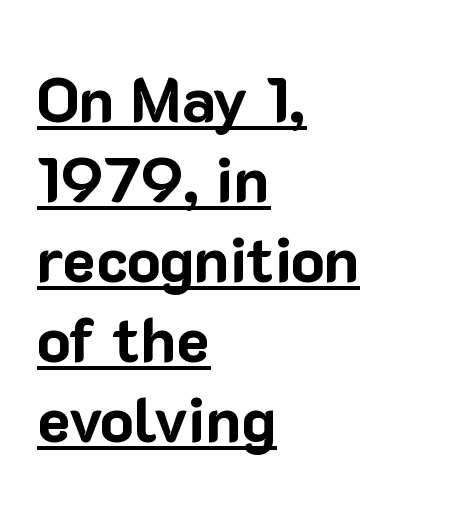
{"serif": "no", "italic": "no", "bold": "yes", "weight": "bold", "width": "normal", "stroke_contrast": "low", "x_height": "medium", "monospaced": "no", "underline": "yes", "align": "left", "line_spacing": "normal", "line_spacing_ratio": 1.27, "letter_spacing": "normal", "letter_spacing_em": 0.0, "glyph_px": 63}
